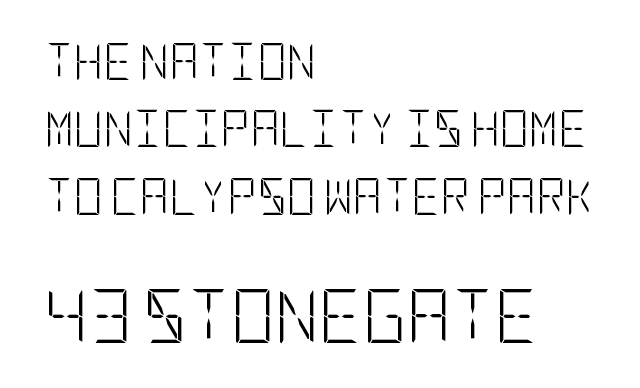
Note: smaller setting up top, larger setting below. Words float on clear page, feet unadorned. This reads as an unemphasized weight, regular at the heaviest. Here the glyphs are tracked normally, forming tight word shapes. A typesetter would label this face a sans.
